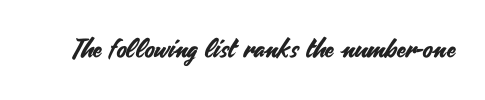
The image shows 26 px text type; set normal letter spacing, not underlined.
